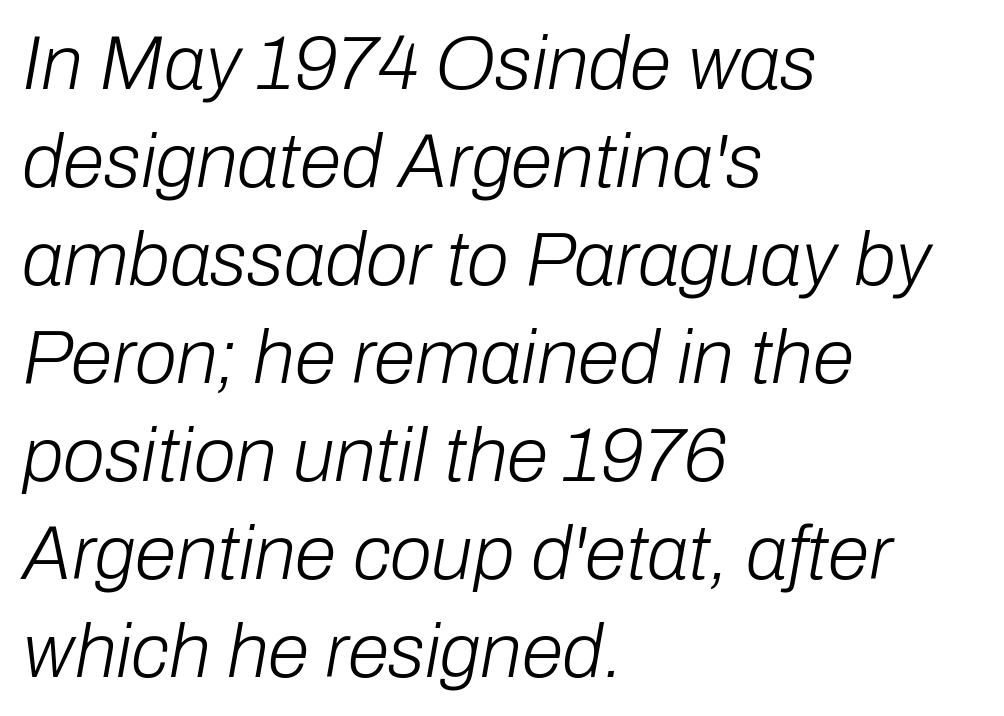
The image shows 76 px light type, italic (leaning right); set left-aligned, normal line spacing (1.29x), normal letter spacing, not underlined; low stroke contrast and a medium x-height.
